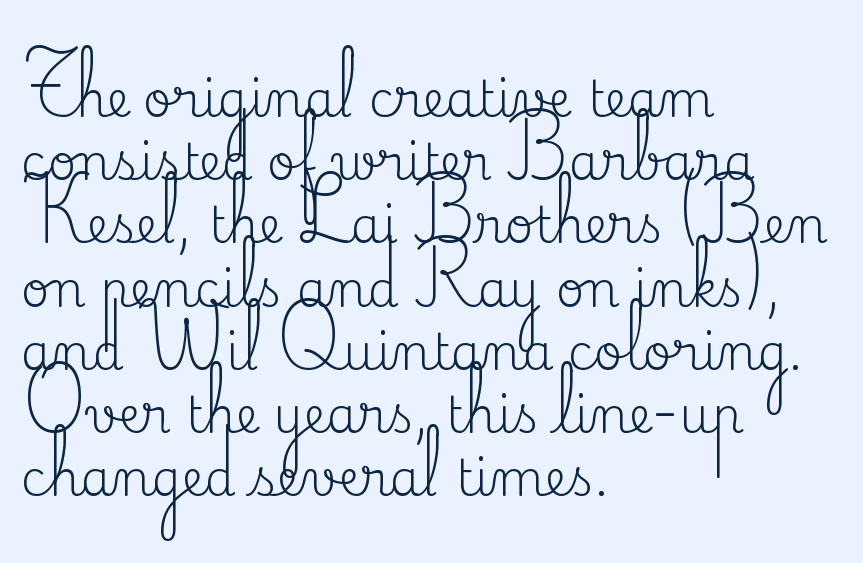
{"serif": "yes", "italic": "no", "bold": "no", "weight": "regular", "width": "normal", "stroke_contrast": "medium", "x_height": "small", "monospaced": "no", "underline": "no", "align": "left", "line_spacing": "normal", "line_spacing_ratio": 1.29, "letter_spacing": "normal", "letter_spacing_em": 0.0, "glyph_px": 49}
